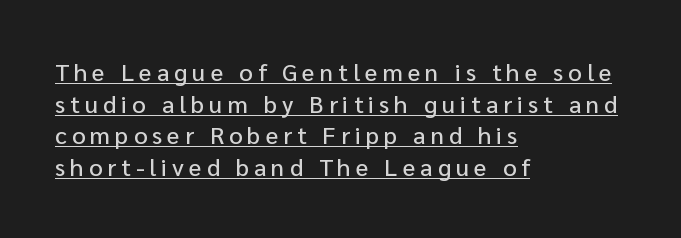
The image shows 24 px text type, upright; set left-aligned, normal line spacing (1.32x), unusually wide letter spacing (+0.21 em), underlined.
